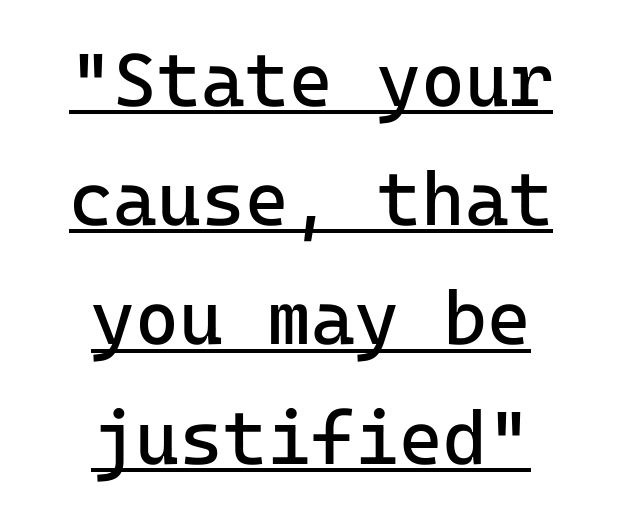
Q: Is the text bold? A: No.
Q: Is the text italic (slanted)? A: No, it is upright.
Q: Is the typeface a serif or a sans-serif typeface? A: Sans-serif.
Q: Is the text underlined? A: Yes.
Q: How is the paragraph aligned? A: Centered.
Q: Is the spacing between letters normal or unusually wide? A: Normal.
Q: Is the spacing between lines tight, normal or loose? A: Normal.
Q: Width (condensed, normal, or wide)? A: Normal.
Q: Stroke contrast? A: Low.
Q: x-height? A: Medium.
Q: Monospaced? A: Yes.
